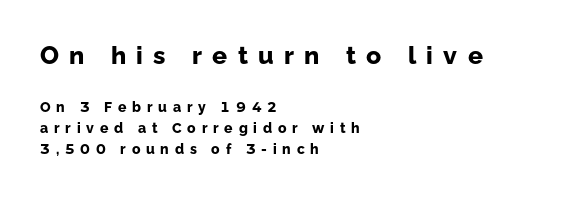
{"italic": "no", "bold": "yes", "underline": "no", "align": "left", "line_spacing": "normal", "line_spacing_ratio": 1.51, "letter_spacing": "wide", "letter_spacing_em": 0.41, "larger_block": "first", "size_ratio": 1.79, "glyph_px": 25}
